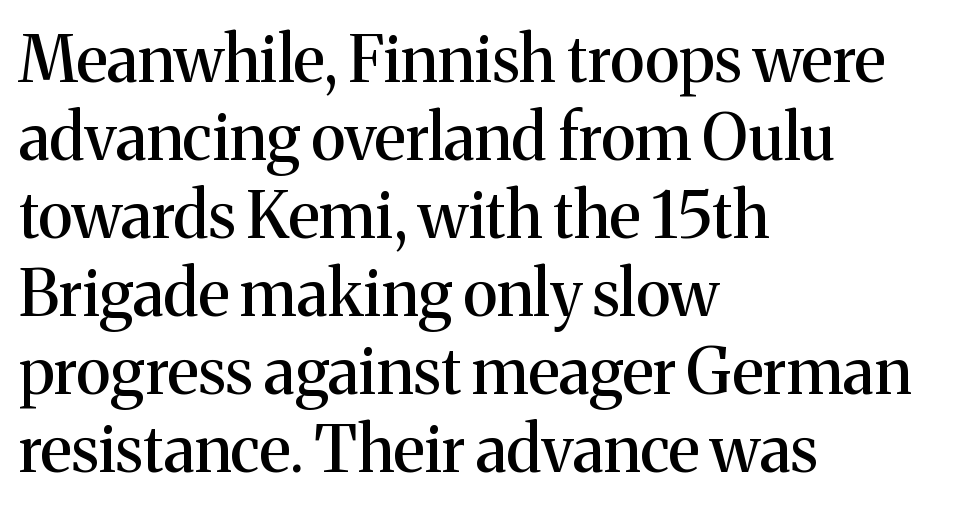
Visually the block forms a straight wall on the left and a jagged coastline on the right. Varying glyph widths throughout — classic text-font behaviour. Inter-character spacing is left at the font's built-in metrics. The type sits square on the baseline with zero lean. The foot of each line stays bare and open.
